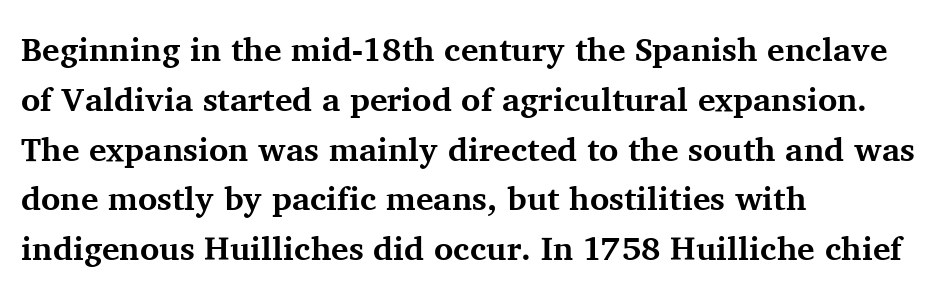
The image shows 33 px bold serif type, upright; set left-aligned, normal line spacing (1.51x), normal letter spacing, not underlined; medium stroke contrast and a medium x-height.
